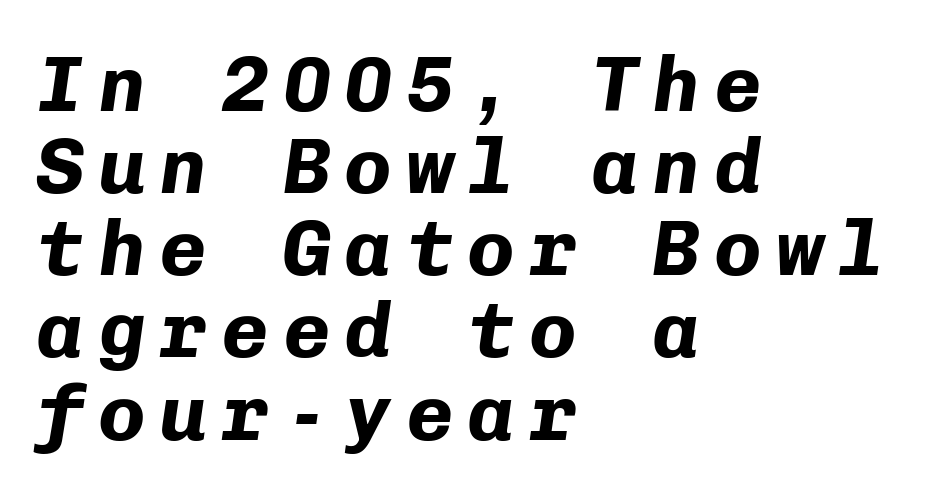
It's the slanting kind of type. The rendering anchors every line to the left-hand side. Leading is clearly below the norm, producing a dense column. Just letters on the line, the space beneath them empty.
